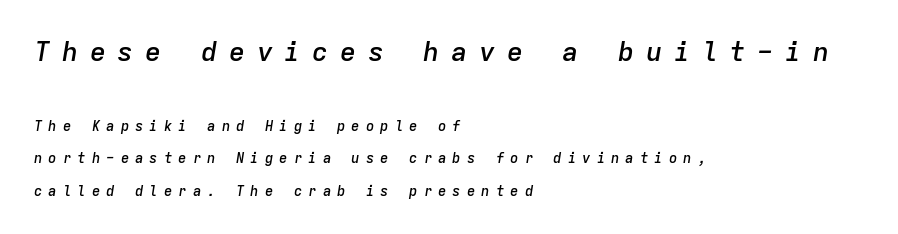
The paragraph has a hard left edge and a soft right edge. Does the bottom block carry the larger type? No, the top block does. Check the space under the baseline: it is left empty. Italic? Definitely — the glyphs are oblique. Stroke thickness is moderately raised; the sample reads as semibold.
